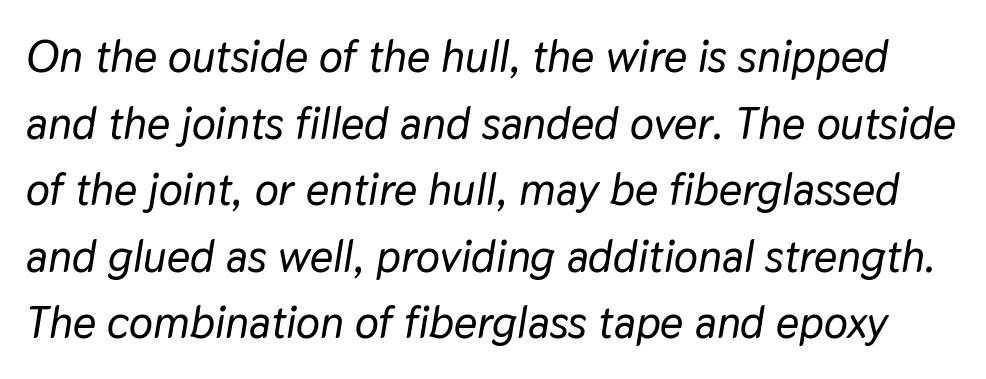
{"italic": "yes", "lean": "right", "slant_degrees": 9, "width": "normal", "stroke_contrast": "low", "x_height": "medium", "monospaced": "no", "underline": "no", "line_spacing": "normal", "line_spacing_ratio": 1.48, "letter_spacing": "normal", "letter_spacing_em": 0.0, "glyph_px": 45}
